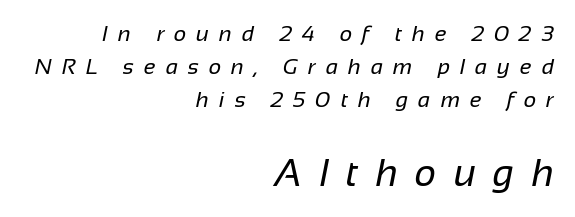
Q: Is the text bold? A: No.
Q: Is the typeface a serif or a sans-serif typeface? A: Sans-serif.
Q: Is the text underlined? A: No.
Q: How is the paragraph aligned? A: Right-aligned.
Q: Is the spacing between letters normal or unusually wide? A: Unusually wide.
Q: Is the spacing between lines tight, normal or loose? A: Normal.
Q: Which block of text is set in a larger size, the first (top) or the second (bottom)? A: The second (bottom) one.
Q: Width (condensed, normal, or wide)? A: Normal.
Q: Stroke contrast? A: Low.
Q: x-height? A: Medium.
Q: Monospaced? A: No.
